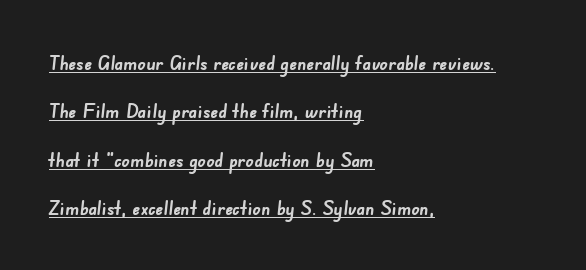
The image shows 20 px bold type; set left-aligned, loose line spacing (2.42x), normal letter spacing, underlined.
